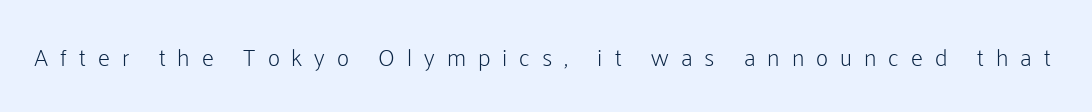
Q: Is the text bold? A: No.
Q: Is the text italic (slanted)? A: No, it is upright.
Q: Is the text underlined? A: No.
Q: Is the spacing between letters normal or unusually wide? A: Unusually wide.
